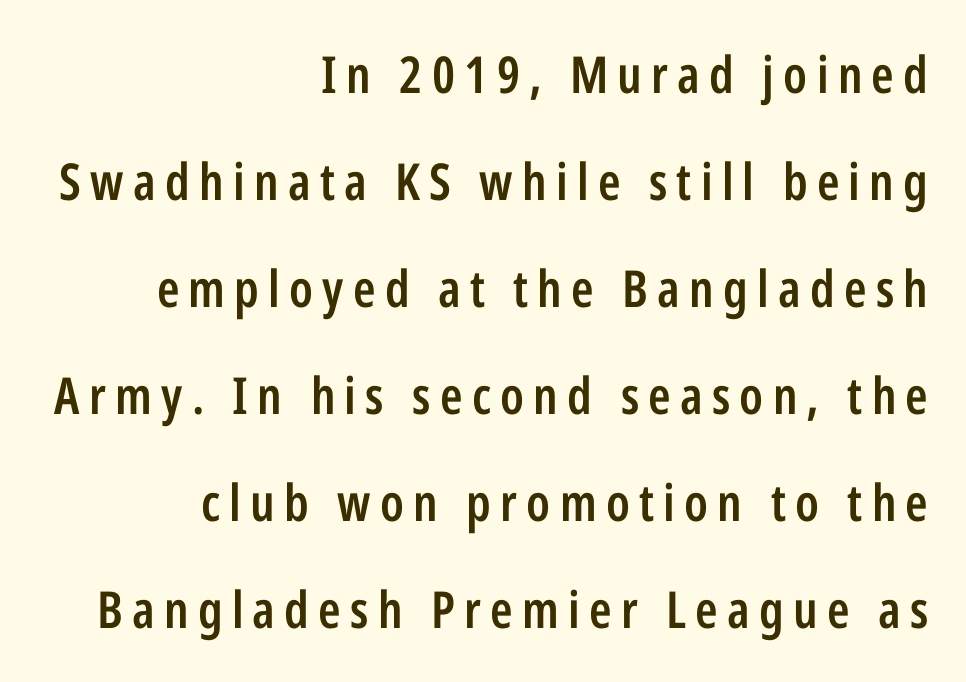
The image shows 51 px semibold, condensed sans-serif type, upright; set right-aligned, loose line spacing (2.1x), not underlined; low stroke contrast and a medium x-height.
